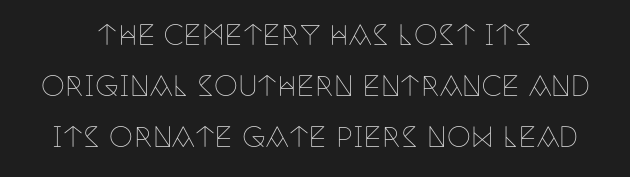
This sample is center-justified, so both line endings float freely. This sample uses plain, unmodified letter spacing. Posture: upright roman. Check the space under the baseline: it is left empty. Stem width sits at or under what a default text font uses.
